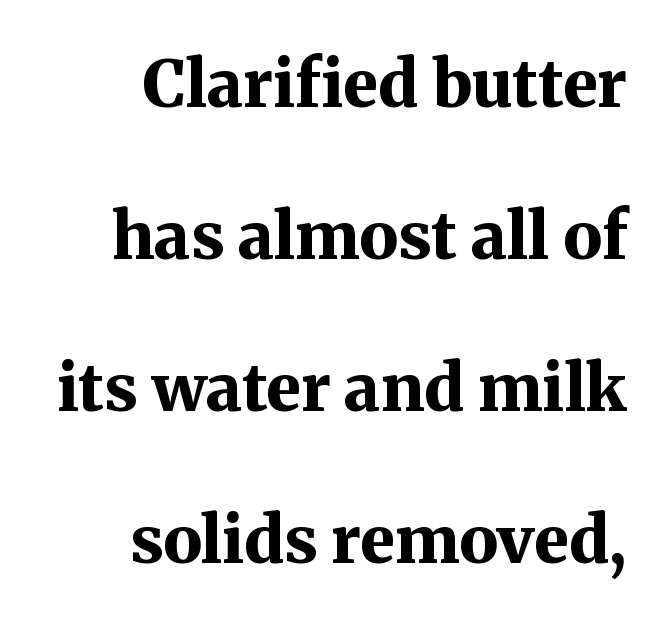
Q: Is the text bold? A: Yes.
Q: Is the text italic (slanted)? A: No, it is upright.
Q: Is the typeface a serif or a sans-serif typeface? A: Serif.
Q: Is the text underlined? A: No.
Q: Is the spacing between letters normal or unusually wide? A: Normal.
Q: Is the spacing between lines tight, normal or loose? A: Loose.
Q: Width (condensed, normal, or wide)? A: Normal.
Q: Stroke contrast? A: Medium.
Q: x-height? A: Medium.
Q: Monospaced? A: No.
